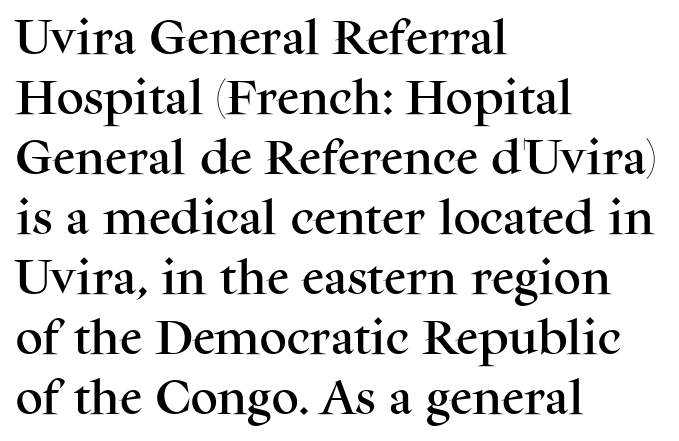
The image shows 38 px serif type, upright; set left-aligned, normal line spacing (1.58x), normal letter spacing, not underlined; medium stroke contrast and a medium x-height.
